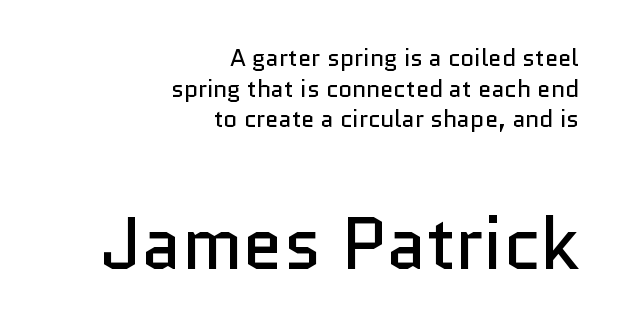
The image shows 73 px regular-weight sans-serif type, upright; set right-aligned, normal line spacing (1.28x), normal letter spacing, not underlined; the second (bottom) block is 3.04x larger; low stroke contrast and a medium x-height.
